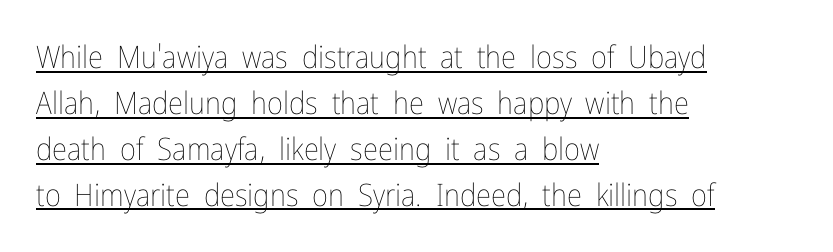
This reads as an unemphasized weight, regular at the heaviest. Here the designer chose a conventional face with non-uniform glyph widths. Rendered with straight, roman letterforms. Beneath each row of characters lies a ruled line.
